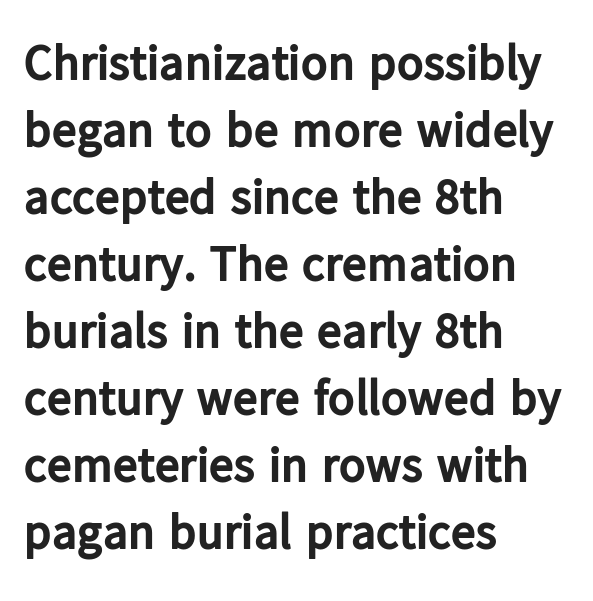
{"serif": "no", "italic": "no", "bold": "yes", "weight": "bold", "width": "normal", "stroke_contrast": "low", "x_height": "medium", "monospaced": "no", "underline": "no", "align": "left", "line_spacing": "normal", "line_spacing_ratio": 1.34, "letter_spacing": "normal", "letter_spacing_em": 0.0, "glyph_px": 50}
